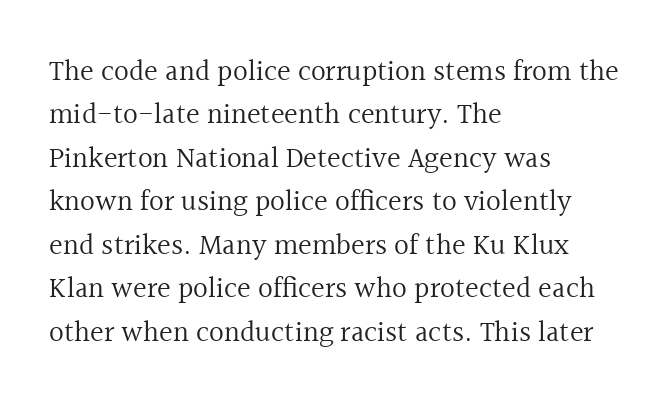
Q: Is the text bold? A: No.
Q: Is the text italic (slanted)? A: No, it is upright.
Q: Is the typeface a serif or a sans-serif typeface? A: Serif.
Q: Is the text underlined? A: No.
Q: How is the paragraph aligned? A: Left-aligned.
Q: Is the spacing between letters normal or unusually wide? A: Normal.
Q: Is the spacing between lines tight, normal or loose? A: Normal.
Q: Width (condensed, normal, or wide)? A: Normal.
Q: x-height? A: Medium.
Q: Monospaced? A: No.
